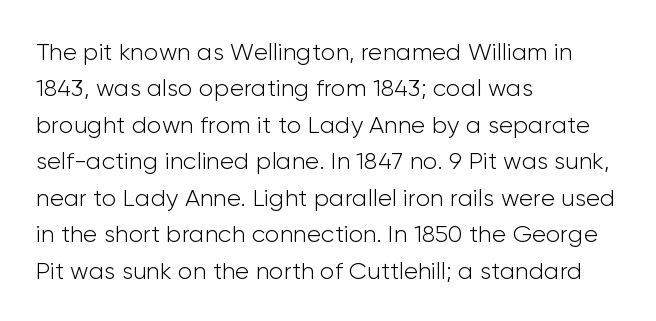
The foot of each line stays bare and open. These lines stack with their left ends in a neat column. Italic: no, the glyphs are upright roman. These lines sit exactly where default settings would place them.
